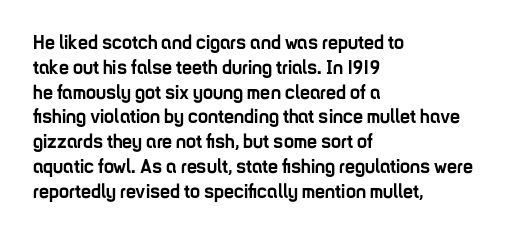
{"italic": "no", "bold": "yes", "underline": "no", "align": "left", "line_spacing_ratio": 1.24, "letter_spacing": "normal", "letter_spacing_em": 0.0, "glyph_px": 20}
